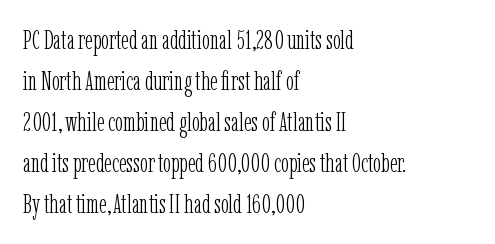
Q: Is the text bold? A: No.
Q: Is the text italic (slanted)? A: No, it is upright.
Q: Is the text underlined? A: No.
Q: How is the paragraph aligned? A: Left-aligned.
Q: Is the spacing between letters normal or unusually wide? A: Normal.
Q: Is the spacing between lines tight, normal or loose? A: Normal.
